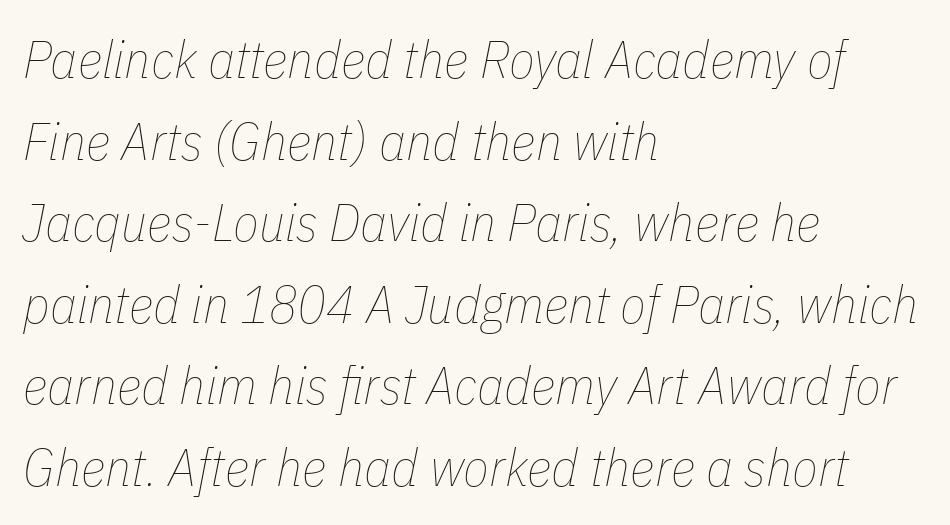
Do the characters align in a grid? No, the font is proportional. Lines of text with bare space underneath. The weight would be labelled regular, book, light, or lighter still. This block has exactly the height ordinary leading produces. These lines were composed using italics. The typesetter chose a ragged-right arrangement here.
